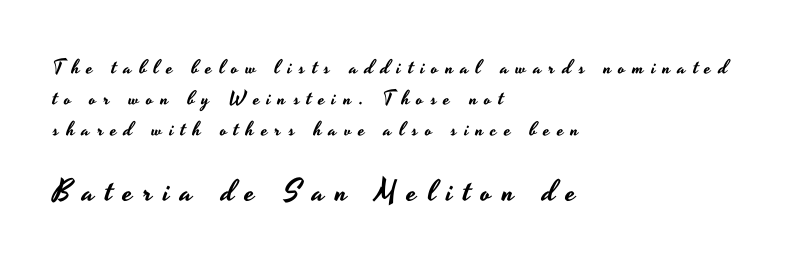
Each letter keeps its own natural width here, so spacing adapts to shape. Words appear elongated and porous because spacing is wide. Letterform terminals end flat and unadorned throughout the passage.
